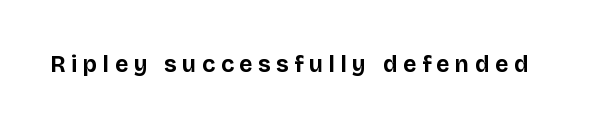
The image shows 23 px bold type, upright; set unusually wide letter spacing (+0.25 em), not underlined.
